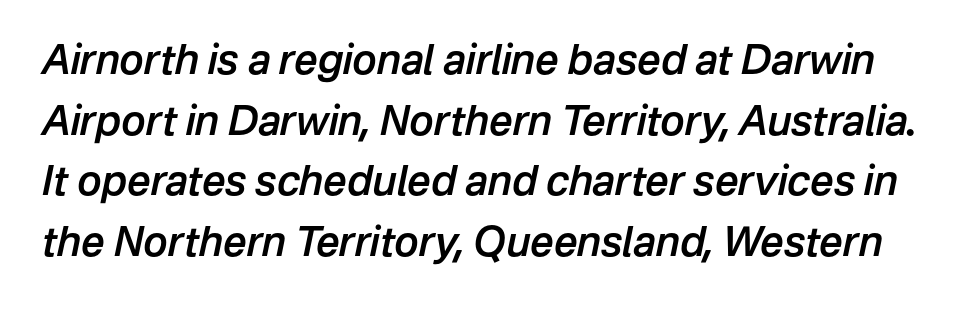
Q: Is the text bold? A: Semi-bold.
Q: Is the text italic (slanted)? A: Yes, it leans right by about 12 degrees.
Q: Is the text underlined? A: No.
Q: Is the spacing between letters normal or unusually wide? A: Normal.
Q: Is the spacing between lines tight, normal or loose? A: Normal.
Q: Width (condensed, normal, or wide)? A: Normal.
Q: Stroke contrast? A: Low.
Q: x-height? A: Medium.
Q: Monospaced? A: No.
